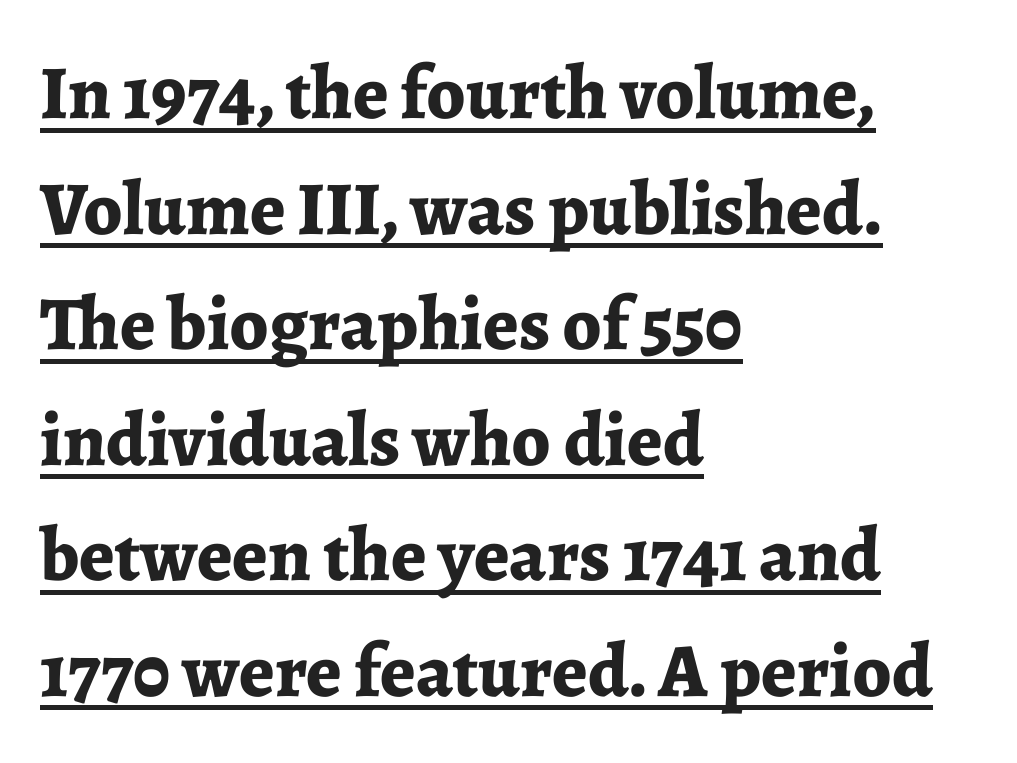
Q: Is the text bold? A: Yes.
Q: Is the text italic (slanted)? A: No, it is upright.
Q: Is the typeface a serif or a sans-serif typeface? A: Serif.
Q: Is the text underlined? A: Yes.
Q: How is the paragraph aligned? A: Left-aligned.
Q: Is the spacing between letters normal or unusually wide? A: Normal.
Q: Is the spacing between lines tight, normal or loose? A: Normal.
Q: Width (condensed, normal, or wide)? A: Normal.
Q: Stroke contrast? A: Low.
Q: x-height? A: Medium.
Q: Monospaced? A: No.
